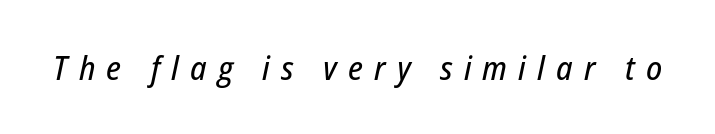
Glance below the letters and you will spot only blank space. Note the varied advance widths — an 'i' is clearly narrower than an 'm'. Someone cranked the tracking dial way up on this one. Notice how the stems are inclined rather than vertical — that's the hallmark of italics.
